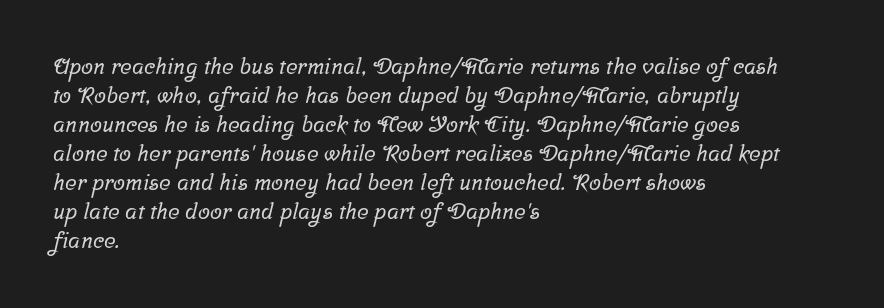
Notice how the passage keeps a crisp vertical edge on the left only. Glance below the letters and you will spot only blank space. Honestly, the letter spacing is just normal — you wouldn't notice it. How would I describe the line gaps? Plain and ordinary.
